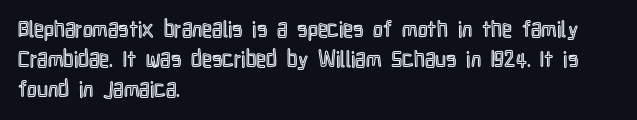
The image shows 22 px text type, upright; set left-aligned, normal line spacing (1.37x), normal letter spacing, not underlined.
